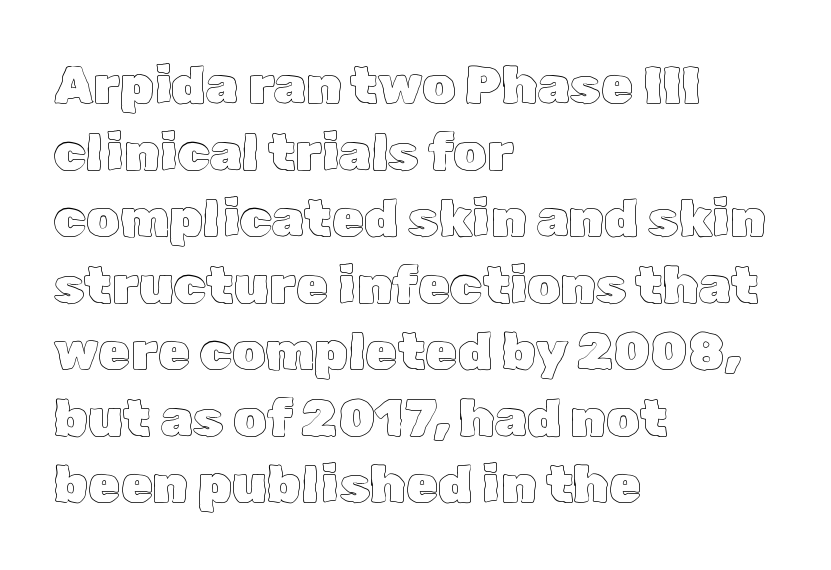
Q: Is the text italic (slanted)? A: No, it is upright.
Q: Is the text underlined? A: No.
Q: How is the paragraph aligned? A: Left-aligned.
Q: Is the spacing between letters normal or unusually wide? A: Normal.
Q: Is the spacing between lines tight, normal or loose? A: Normal.
Q: Width (condensed, normal, or wide)? A: Normal.
Q: x-height? A: Medium.
Q: Monospaced? A: No.
